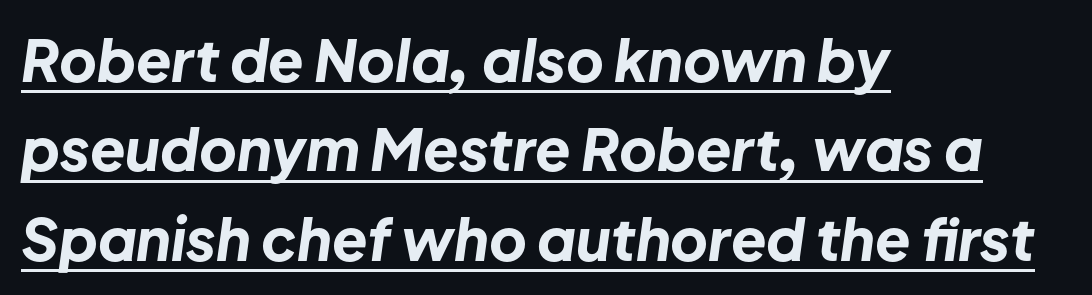
The image shows 58 px bold type, italic (leaning right); set left-aligned, normal line spacing (1.54x), normal letter spacing, underlined; low stroke contrast and a medium x-height.
